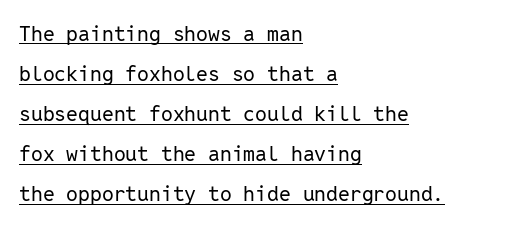
Q: Is the text bold? A: No.
Q: Is the text italic (slanted)? A: No, it is upright.
Q: Is the text underlined? A: Yes.
Q: How is the paragraph aligned? A: Left-aligned.
Q: Is the spacing between letters normal or unusually wide? A: Normal.
Q: Is the spacing between lines tight, normal or loose? A: Loose.
